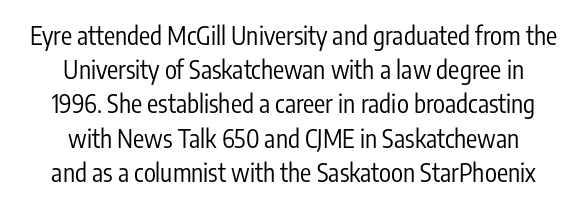
Upright lettering throughout. Reading down the column, the eye jumps a familiar distance to each next line. The weight would be labelled regular, book, light, or lighter still. The rag falls on both sides of this text block equally.
